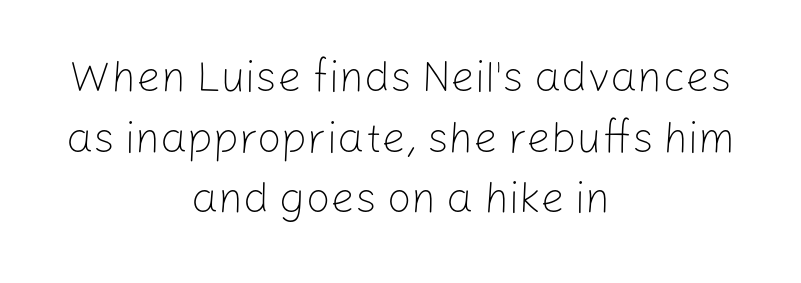
Q: Is the text bold? A: No.
Q: Is the text italic (slanted)? A: No, it is upright.
Q: Is the typeface a serif or a sans-serif typeface? A: Sans-serif.
Q: Is the text underlined? A: No.
Q: How is the paragraph aligned? A: Centered.
Q: Is the spacing between letters normal or unusually wide? A: Normal.
Q: Is the spacing between lines tight, normal or loose? A: Normal.
Q: Width (condensed, normal, or wide)? A: Normal.
Q: Stroke contrast? A: Low.
Q: x-height? A: Medium.
Q: Monospaced? A: No.
